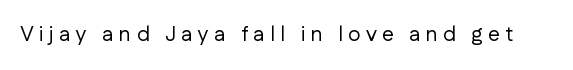
The image shows 21 px text type, upright; set unusually wide letter spacing (+0.26 em), not underlined.
